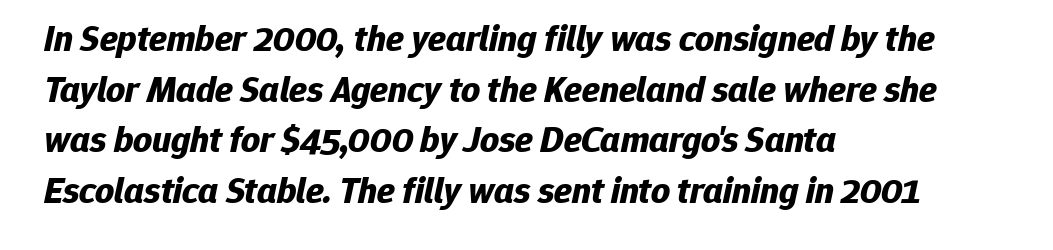
Q: Is the text bold? A: Yes.
Q: Is the text italic (slanted)? A: Yes, it leans right by about 12 degrees.
Q: Is the text underlined? A: No.
Q: How is the paragraph aligned? A: Left-aligned.
Q: Is the spacing between letters normal or unusually wide? A: Normal.
Q: Is the spacing between lines tight, normal or loose? A: Normal.
Q: Width (condensed, normal, or wide)? A: Normal.
Q: Stroke contrast? A: Low.
Q: x-height? A: Medium.
Q: Monospaced? A: No.
